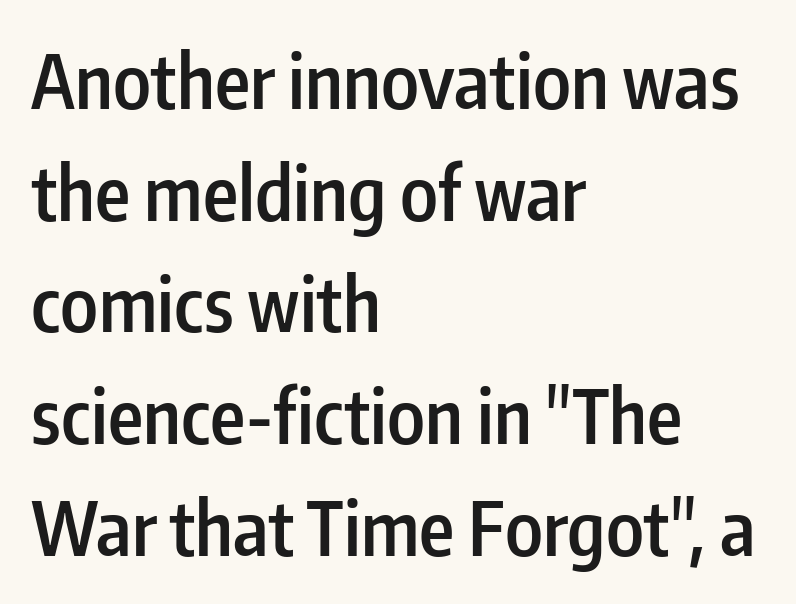
Compared with a centered layout, this one pins lines to the left instead. Rows of type keep a routine distance in the vertical direction. Upright lettering throughout. A typesetter would call this zero additional tracking.
